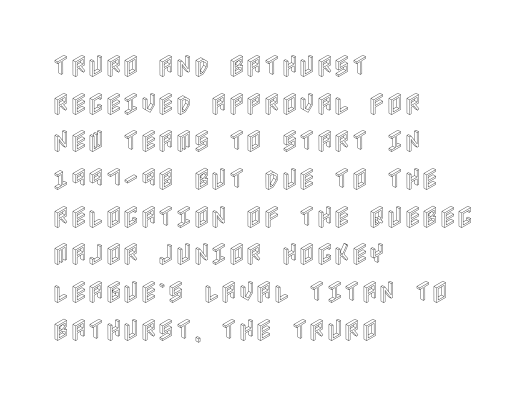
Students, observe: this is what conventionally led text looks like. When letters stand straight like this, we call the style roman or upright. Horizontally, the lines are justified to the leading edge only. The type is set solid horizontally, with unmodified tracking. The baseline area is clear.
